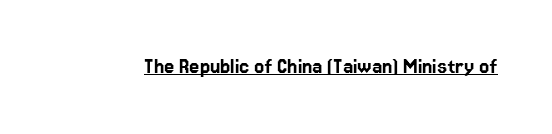
The image shows 23 px text type, upright; set normal letter spacing, underlined.
